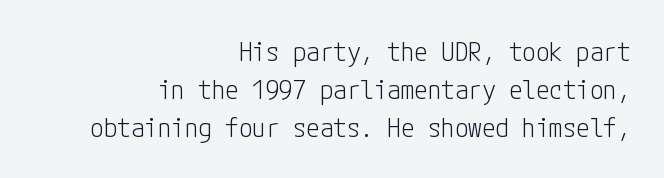
Q: Is the text bold? A: No.
Q: Is the text italic (slanted)? A: No, it is upright.
Q: Is the text underlined? A: No.
Q: How is the paragraph aligned? A: Right-aligned.
Q: Is the spacing between letters normal or unusually wide? A: Normal.
Q: Is the spacing between lines tight, normal or loose? A: Normal.
